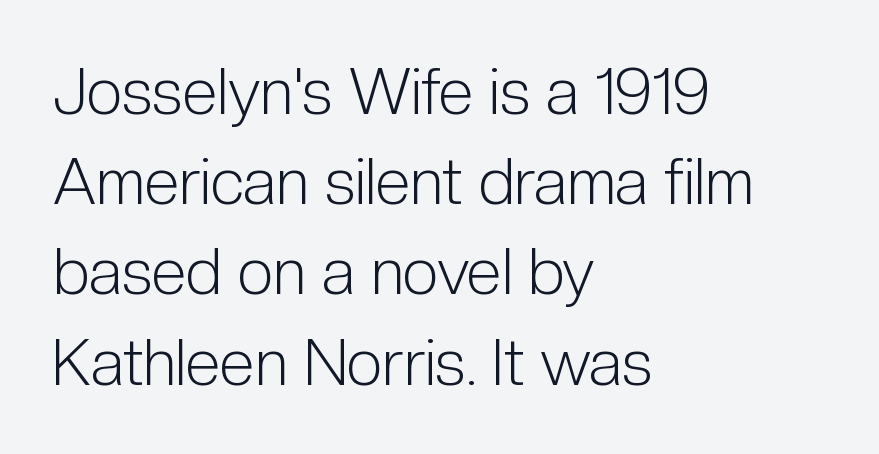
Q: Is the text bold? A: No.
Q: Is the text italic (slanted)? A: No, it is upright.
Q: Is the typeface a serif or a sans-serif typeface? A: Sans-serif.
Q: Is the text underlined? A: No.
Q: How is the paragraph aligned? A: Left-aligned.
Q: Is the spacing between letters normal or unusually wide? A: Normal.
Q: Is the spacing between lines tight, normal or loose? A: Normal.
Q: Width (condensed, normal, or wide)? A: Condensed.
Q: Stroke contrast? A: Low.
Q: x-height? A: Medium.
Q: Monospaced? A: No.
